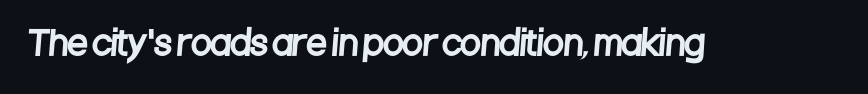
The image shows 33 px condensed sans-serif type; set normal letter spacing, not underlined; low stroke contrast and a large x-height.
